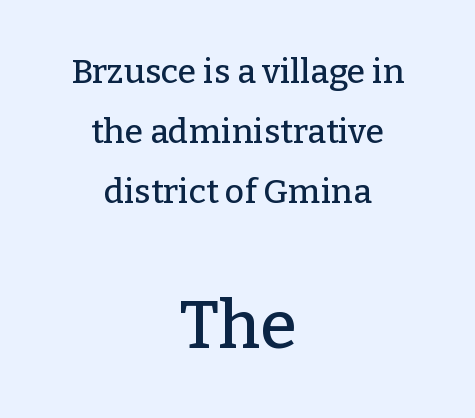
The image shows 67 px serif type, upright; set centered, line spacing 1.77x, normal letter spacing, not underlined; the second (bottom) block is 1.97x larger; low stroke contrast and a medium x-height.
